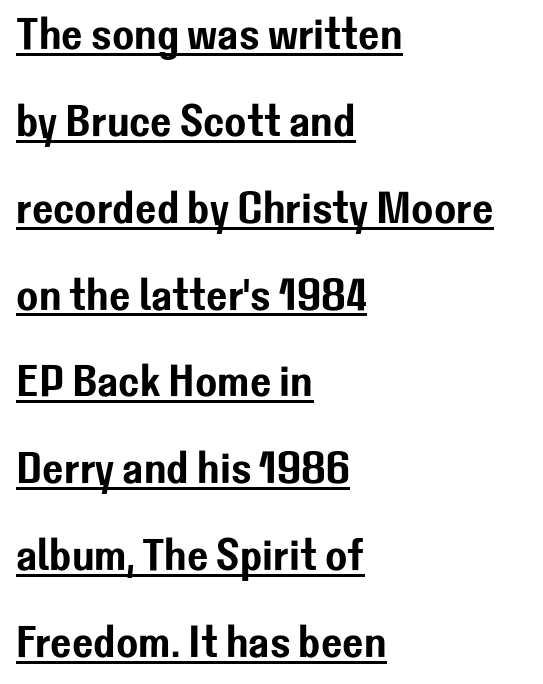
{"serif": "no", "italic": "no", "width": "normal", "stroke_contrast": "low", "x_height": "medium", "monospaced": "no", "underline": "yes", "align": "left", "line_spacing": "loose", "line_spacing_ratio": 1.93, "letter_spacing": "normal", "letter_spacing_em": 0.0, "glyph_px": 45}
